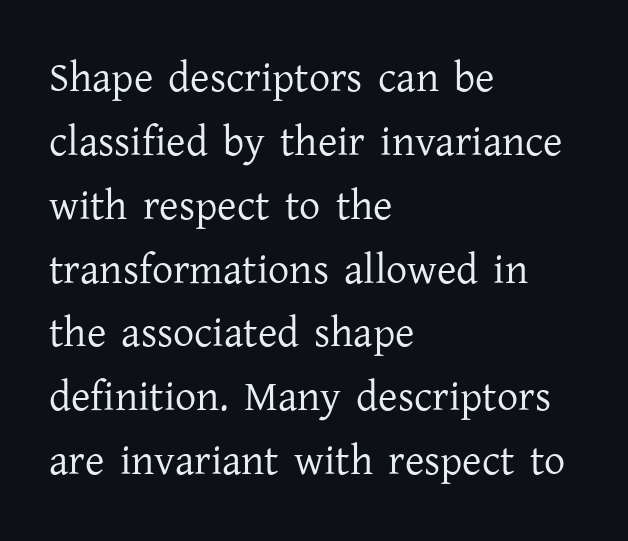
{"serif": "yes", "italic": "no", "bold": "no", "weight": "regular", "width": "normal", "stroke_contrast": "low", "x_height": "medium", "monospaced": "no", "underline": "no", "align": "left", "line_spacing": "normal", "line_spacing_ratio": 1.52, "letter_spacing": "normal", "letter_spacing_em": 0.0, "glyph_px": 42}
